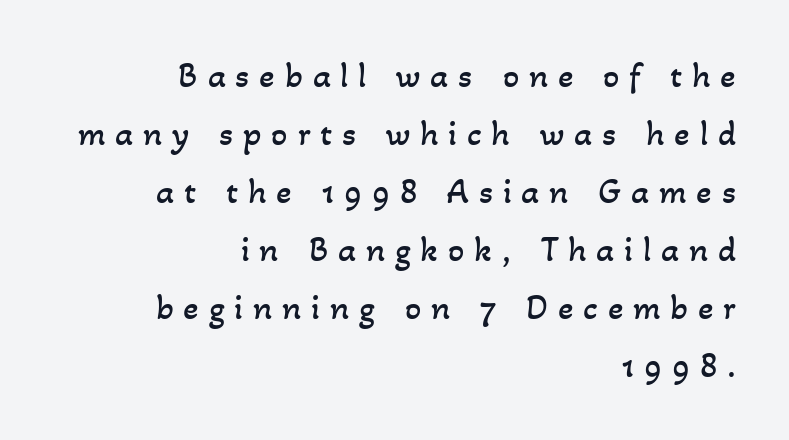
The face used here is proportionally spaced, like ordinary book or web type. Nothing heavy about these letters — not bold at all. Notice how descenders clear the ascenders below comfortably — that's standard leading. These lines are set flush right with a ragged left edge. A typesetter would call this heavily tracked-out type.
